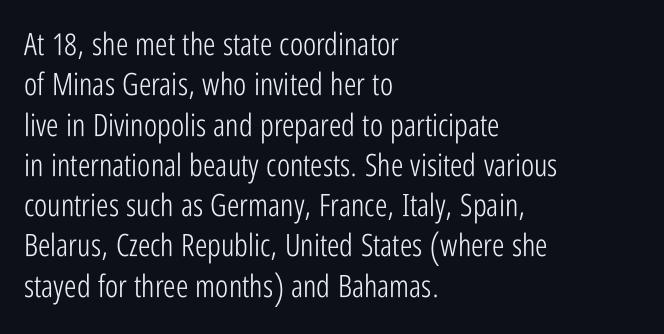
{"serif": "no", "italic": "no", "bold": "no", "weight": "light", "width": "condensed", "stroke_contrast": "low", "x_height": "medium", "monospaced": "no", "underline": "no", "align": "left", "line_spacing": "normal", "line_spacing_ratio": 1.3, "letter_spacing": "normal", "letter_spacing_em": 0.0, "glyph_px": 31}
